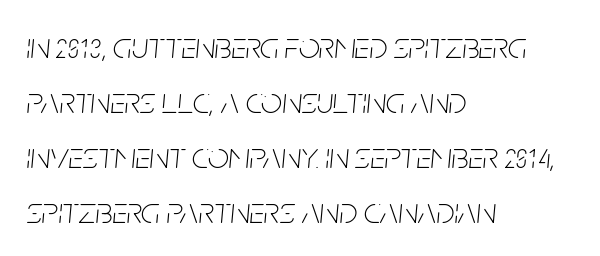
Q: Is the text bold? A: No.
Q: Is the text italic (slanted)? A: Yes, it leans right by about 5 degrees.
Q: Is the text underlined? A: No.
Q: How is the paragraph aligned? A: Left-aligned.
Q: Is the spacing between letters normal or unusually wide? A: Normal.
Q: Is the spacing between lines tight, normal or loose? A: Normal.
Q: Width (condensed, normal, or wide)? A: Condensed.
Q: Stroke contrast? A: Low.
Q: x-height? A: Large.
Q: Monospaced? A: No.
